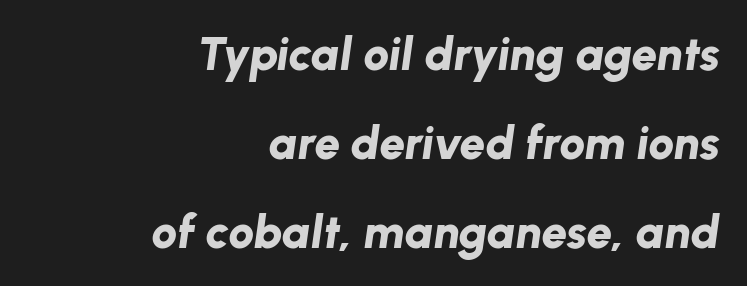
The vertical gap from one line to the next is large. The rendering anchors every line to the right-hand side. Spacing verdict: proportional, widths tailored to each character. The baseline area is clear. The whole block is typeset with a tilt.
